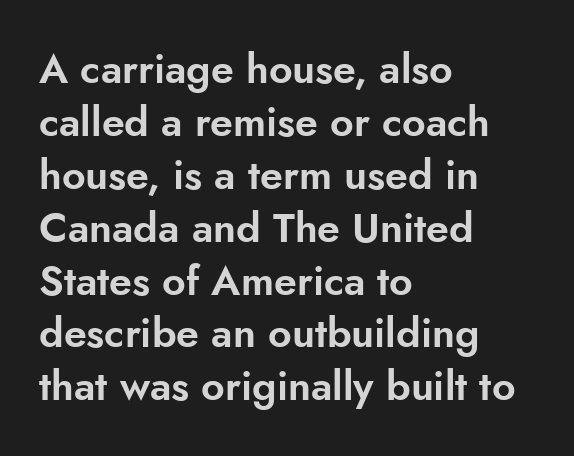
{"serif": "no", "italic": "no", "width": "normal", "stroke_contrast": "low", "x_height": "small", "monospaced": "no", "underline": "no", "align": "left", "line_spacing": "normal", "line_spacing_ratio": 1.29, "letter_spacing": "normal", "letter_spacing_em": 0.0, "glyph_px": 41}
